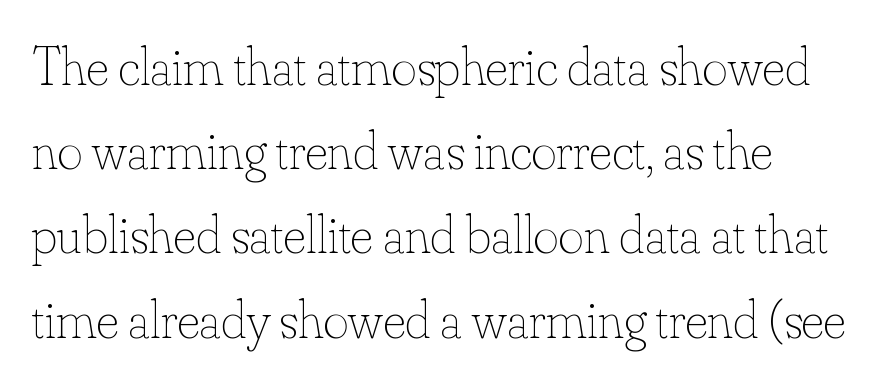
Posture: vertical. Notice how the passage keeps a crisp vertical edge on the left only. Observe the ordinary spacing: letters are neighbours, not strangers. Ink coverage per letter is moderate at most. Descenders are the only things crossing below the line. Is there much room between lines? A standard amount, neither cramped nor airy.
